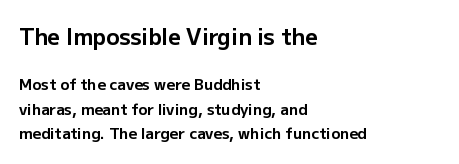
{"italic": "no", "bold": "yes", "underline": "no", "align": "left", "line_spacing": "normal", "line_spacing_ratio": 1.63, "letter_spacing": "normal", "letter_spacing_em": 0.0, "larger_block": "first", "size_ratio": 1.47, "glyph_px": 22}
